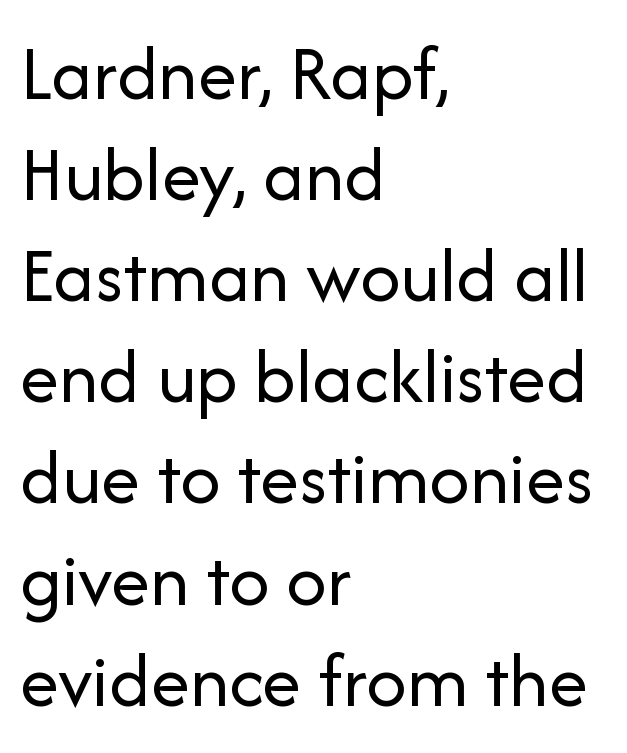
The image shows 79 px regular-weight sans-serif type, upright; set left-aligned, normal line spacing (1.28x), normal letter spacing, not underlined; low stroke contrast and a medium x-height.
